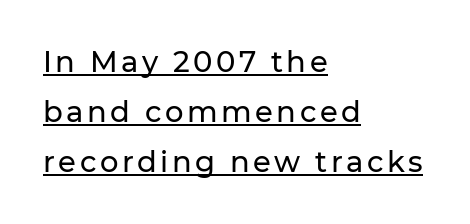
{"serif": "no", "italic": "no", "width": "normal", "stroke_contrast": "low", "x_height": "medium", "monospaced": "no", "underline": "yes", "align": "left", "line_spacing_ratio": 1.73, "glyph_px": 29}
